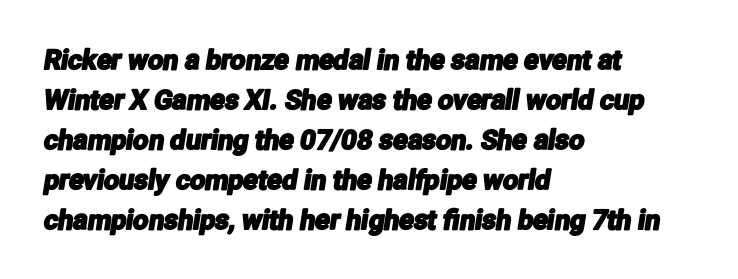
The image shows 27 px text type; set left-aligned, normal line spacing (1.48x), normal letter spacing, not underlined.
